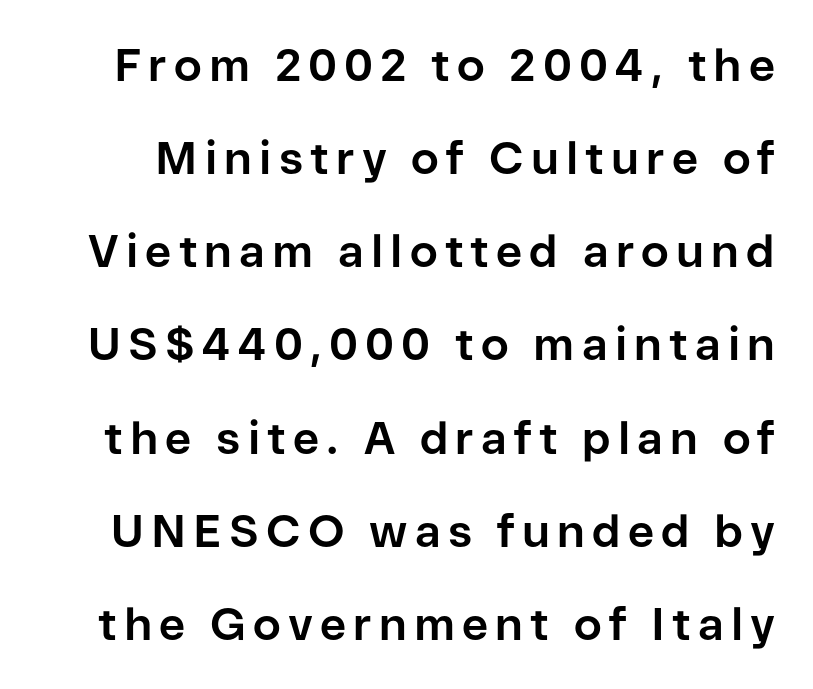
The leading is generous, giving the passage an open texture. Typesetter's note: full bold, strokes at maximum text heaviness. You can tell it's not italic because the verticals are truly vertical. Nope, no serifs anywhere on these letters.
